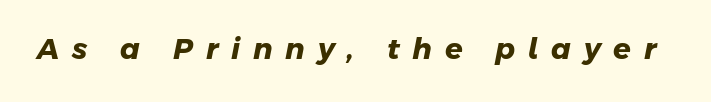
The image shows 29 px heavy sans-serif type; set unusually wide letter spacing (+0.44 em), not underlined; low stroke contrast and a medium x-height.
